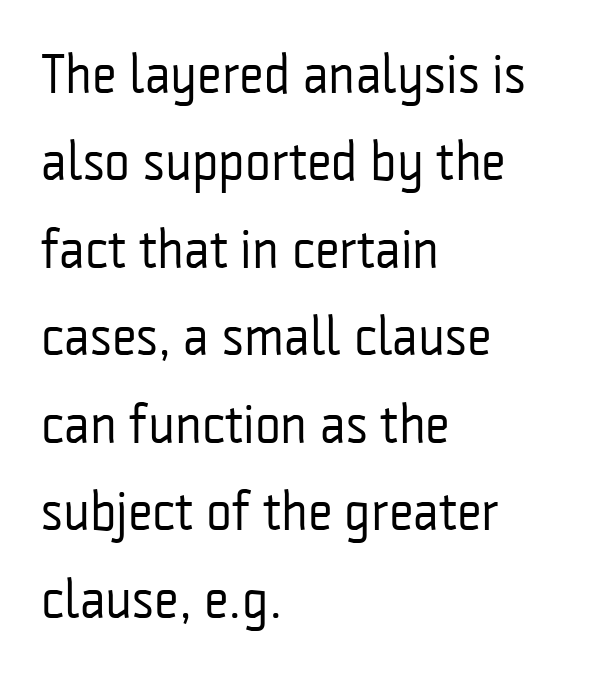
Q: Is the text bold? A: No.
Q: Is the text italic (slanted)? A: No, it is upright.
Q: Is the typeface a serif or a sans-serif typeface? A: Sans-serif.
Q: Is the text underlined? A: No.
Q: How is the paragraph aligned? A: Left-aligned.
Q: Is the spacing between letters normal or unusually wide? A: Normal.
Q: Is the spacing between lines tight, normal or loose? A: Normal.
Q: Width (condensed, normal, or wide)? A: Condensed.
Q: Stroke contrast? A: Low.
Q: x-height? A: Medium.
Q: Monospaced? A: No.
